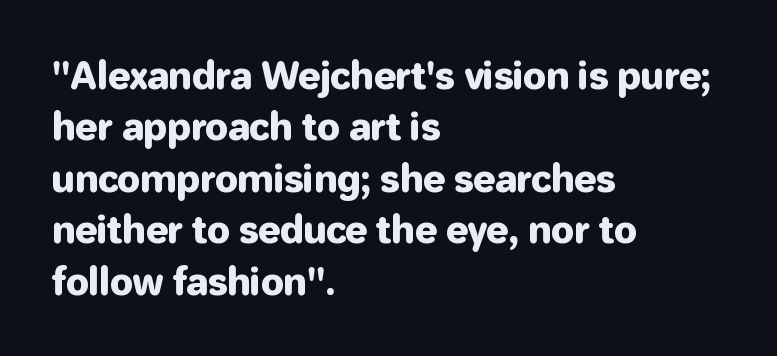
The image shows 37 px sans-serif type, upright; set left-aligned, normal line spacing (1.39x), normal letter spacing, not underlined; low stroke contrast and a medium x-height.
